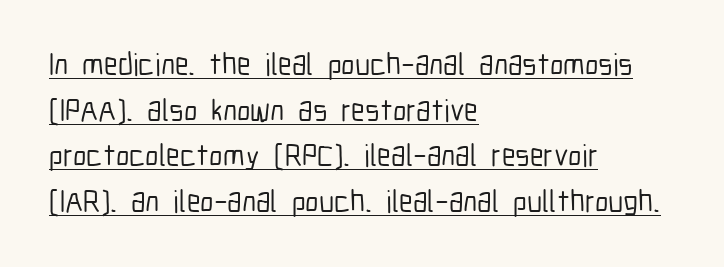
The image shows 31 px condensed sans-serif type, upright; set left-aligned, normal line spacing (1.47x), normal letter spacing, underlined; low stroke contrast and a medium x-height.
